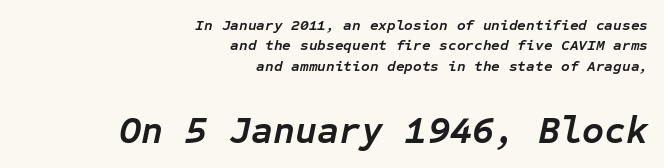
The horizontal fit of the characters is conventional and even. The rendering uses a bold face; every stroke is thick and dark. The line-height multiplier appears to be the usual default. These two chunks differ in scale, with the bottom chunk taking the larger measure. Spacing verdict: monospaced, one width for all characters.
